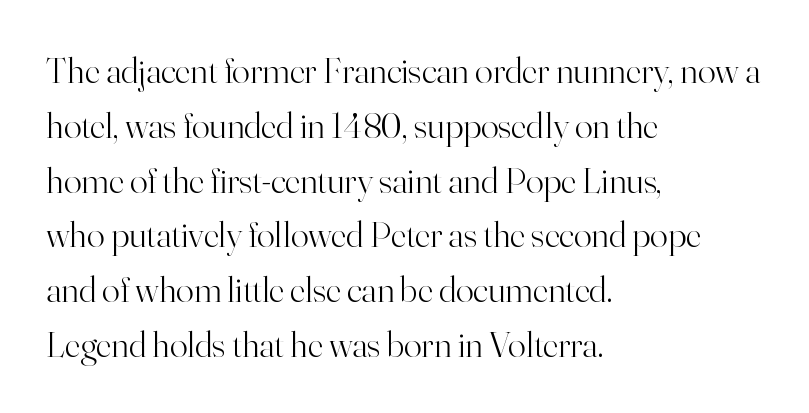
Think of a printed novel: that variable character pitch is what you see here. Each stroke keeps to a modest, everyday thickness or less. Default kerning and tracking; the words read as compact shapes. Compared with typical paragraphs, the rows here are spaced about the same. Vertical strokes here are truly vertical. The text was rendered using a seriffed face with decorative stroke endings.
